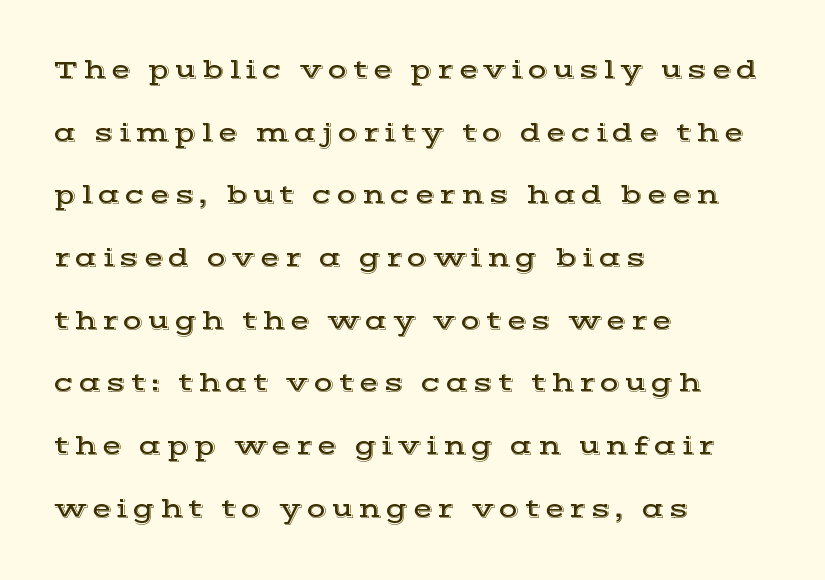
{"italic": "no", "underline": "no", "align": "left", "line_spacing": "loose", "line_spacing_ratio": 2.41, "glyph_px": 26}
